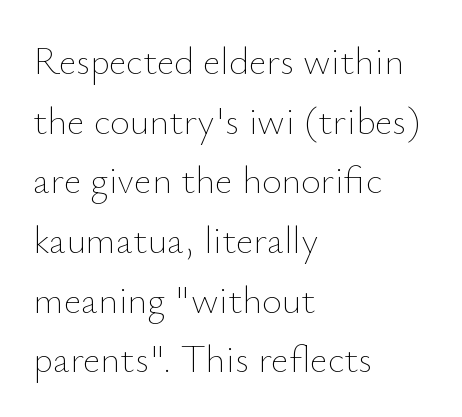
Q: Is the text bold? A: No.
Q: Is the text italic (slanted)? A: No, it is upright.
Q: Is the text underlined? A: No.
Q: How is the paragraph aligned? A: Left-aligned.
Q: Is the spacing between letters normal or unusually wide? A: Normal.
Q: Is the spacing between lines tight, normal or loose? A: Normal.
Q: Width (condensed, normal, or wide)? A: Normal.
Q: Stroke contrast? A: Low.
Q: x-height? A: Small.
Q: Monospaced? A: No.
